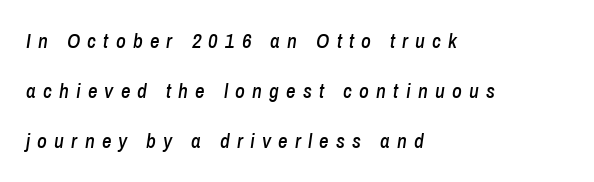
Display-style spreading of the glyphs; the letterfit is very open. The strip under each line holds only bare page. You could fit nearly another row in the gap between these rows. The rendering anchors every line to the left-hand side. The letters are slanted; this is an italic face.
